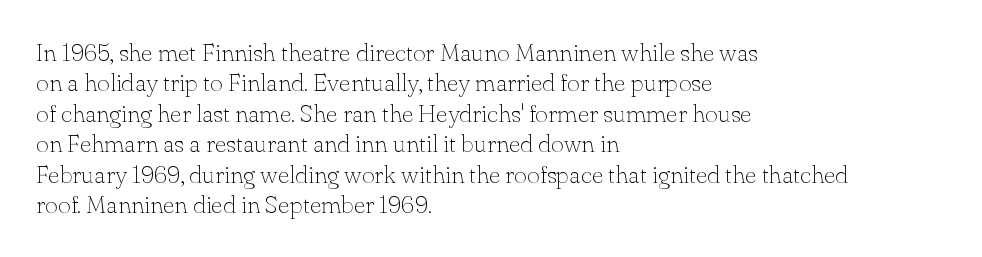
Nope, not italic — everything's standing straight. Only glyphs here, with clear space below each row. Leftover space on each line is placed entirely after the last word. The gaps between neighbouring characters are ordinary and unremarkable. A light-to-regular cut is what we see here.
